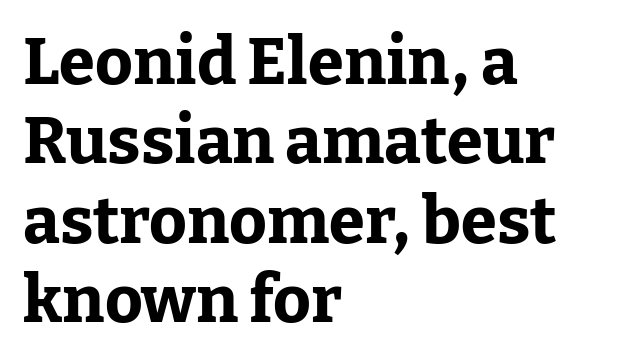
Q: Is the text bold? A: Yes.
Q: Is the text italic (slanted)? A: No, it is upright.
Q: Is the typeface a serif or a sans-serif typeface? A: Serif.
Q: Is the text underlined? A: No.
Q: How is the paragraph aligned? A: Left-aligned.
Q: Is the spacing between letters normal or unusually wide? A: Normal.
Q: Width (condensed, normal, or wide)? A: Normal.
Q: Stroke contrast? A: Low.
Q: x-height? A: Medium.
Q: Monospaced? A: No.
